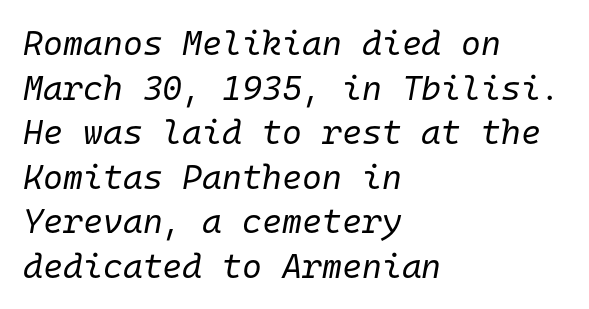
Is this a fixed-width face? Yes — each glyph sits in an identical cell. Lines of text with bare space underneath. Words appear dense and cohesive because spacing is normal. The whole block is typeset with a tilt. The characters are drawn with everyday or finer stroke widths.
